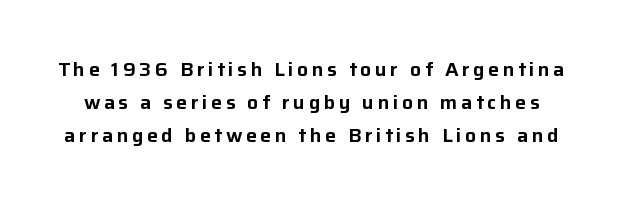
A clean baseline with only descenders dipping below it. Characters remain perfectly vertical along every line. Summary of vertical rhythm: regular, with standard interline spacing.
